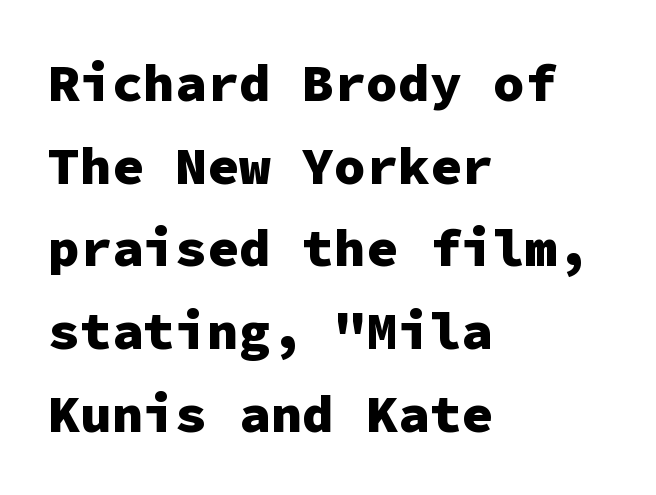
{"serif": "no", "italic": "no", "bold": "yes", "weight": "heavy", "width": "normal", "stroke_contrast": "low", "x_height": "medium", "monospaced": "yes", "underline": "no", "align": "left", "line_spacing": "normal", "line_spacing_ratio": 1.56, "letter_spacing": "normal", "letter_spacing_em": 0.0, "glyph_px": 53}
